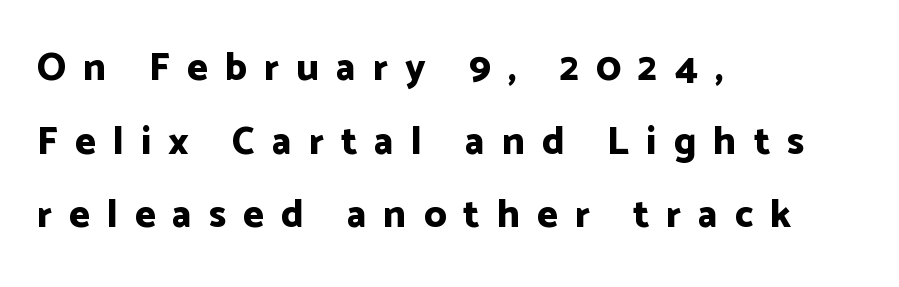
These lines stack with their left ends in a neat column. Glyph-to-glyph distance is far greater than everyday printed text. Each letter keeps its own natural width here, so spacing adapts to shape. The face used here is a sans, in the tradition of grotesques and geometrics.
